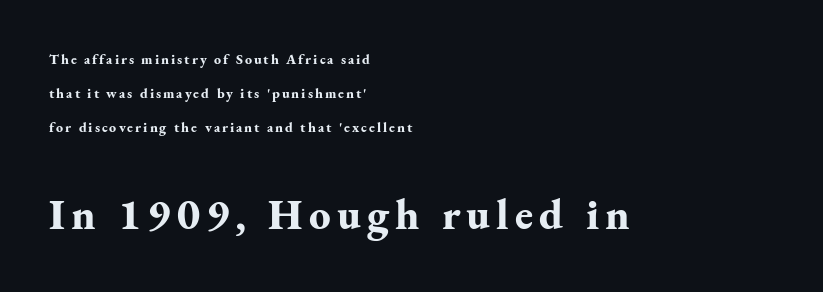
The image shows 43 px bold serif type, upright; set left-aligned, loose line spacing (2.42x), not underlined; the second (bottom) block is 3.07x larger; medium stroke contrast and a small x-height.
